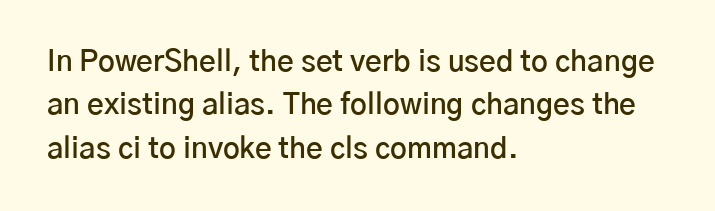
Q: Is the text bold? A: Semi-bold.
Q: Is the text italic (slanted)? A: No, it is upright.
Q: Is the typeface a serif or a sans-serif typeface? A: Sans-serif.
Q: Is the text underlined? A: No.
Q: How is the paragraph aligned? A: Left-aligned.
Q: Is the spacing between letters normal or unusually wide? A: Normal.
Q: Is the spacing between lines tight, normal or loose? A: Normal.
Q: Width (condensed, normal, or wide)? A: Normal.
Q: Stroke contrast? A: Low.
Q: x-height? A: Medium.
Q: Monospaced? A: No.
